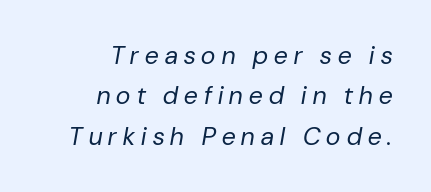
Q: Is the text bold? A: No.
Q: Is the text italic (slanted)? A: Yes, it leans right by about 10 degrees.
Q: Is the text underlined? A: No.
Q: How is the paragraph aligned? A: Right-aligned.
Q: Is the spacing between letters normal or unusually wide? A: Unusually wide.
Q: Is the spacing between lines tight, normal or loose? A: Normal.
